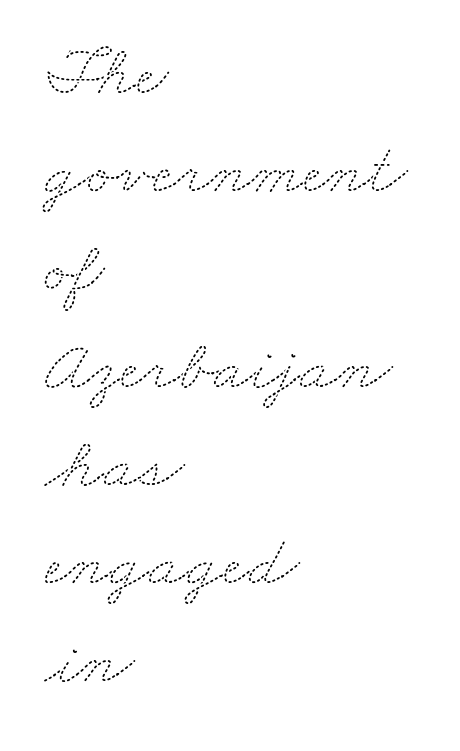
Q: Is the text bold? A: No.
Q: Is the text underlined? A: No.
Q: How is the paragraph aligned? A: Left-aligned.
Q: Is the spacing between letters normal or unusually wide? A: Normal.
Q: Is the spacing between lines tight, normal or loose? A: Normal.
Q: Width (condensed, normal, or wide)? A: Wide.
Q: Stroke contrast? A: Medium.
Q: x-height? A: Small.
Q: Monospaced? A: No.
